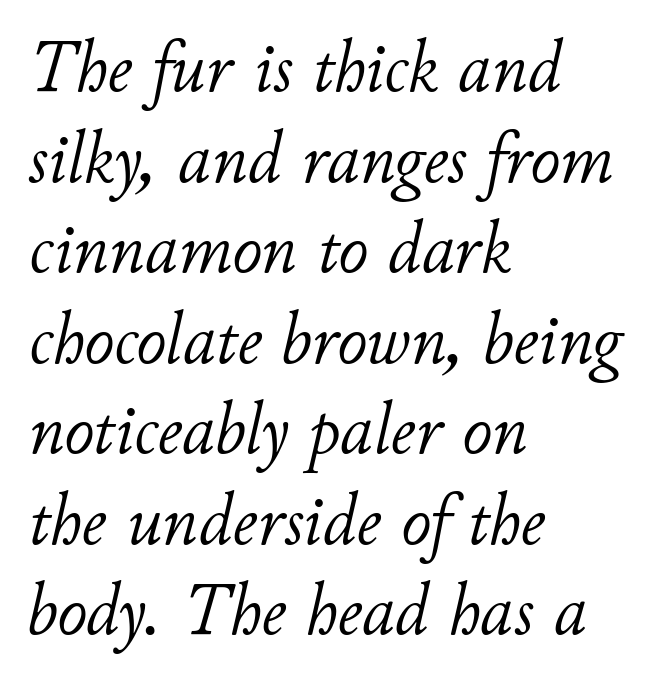
Q: Is the text bold? A: No.
Q: Is the text italic (slanted)? A: Yes, it leans right by about 11 degrees.
Q: Is the text underlined? A: No.
Q: How is the paragraph aligned? A: Left-aligned.
Q: Is the spacing between letters normal or unusually wide? A: Normal.
Q: Width (condensed, normal, or wide)? A: Normal.
Q: Stroke contrast? A: Low.
Q: x-height? A: Small.
Q: Monospaced? A: No.
